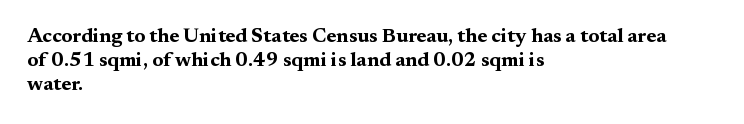
{"italic": "no", "bold": "yes", "underline": "no", "align": "left", "line_spacing_ratio": 1.21, "letter_spacing": "normal", "letter_spacing_em": 0.0, "glyph_px": 20}
